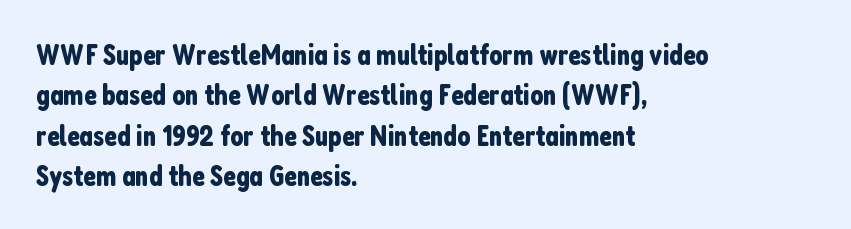
The image shows 29 px condensed sans-serif type, upright; set left-aligned, normal line spacing (1.39x), normal letter spacing, not underlined; low stroke contrast and a medium x-height.
